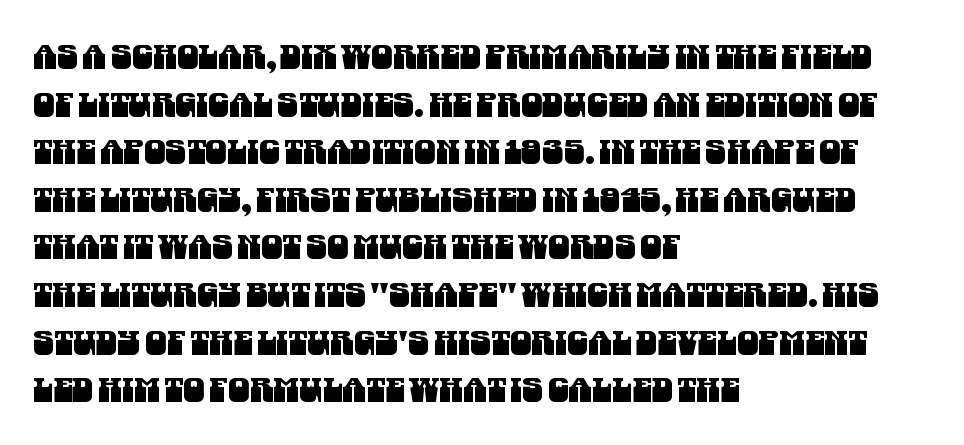
Think of a printed novel: that variable character pitch is what you see here. The letters carry no serifs — their stems end cleanly without finishing strokes. Has an underline been added? It has not. Normally led — the rows are evenly, conventionally spaced.
